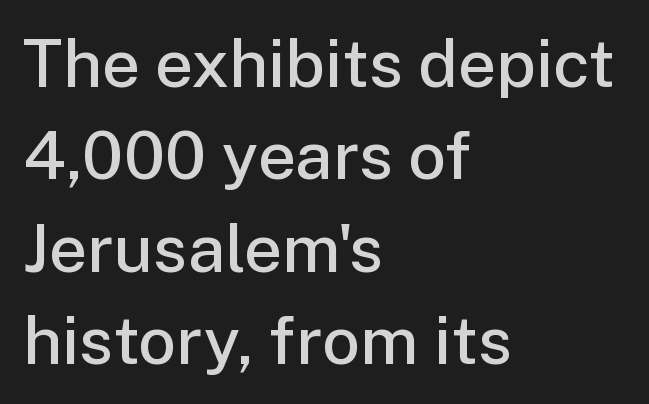
Q: Is the text bold? A: Semi-bold.
Q: Is the text italic (slanted)? A: No, it is upright.
Q: Is the typeface a serif or a sans-serif typeface? A: Sans-serif.
Q: Is the text underlined? A: No.
Q: How is the paragraph aligned? A: Left-aligned.
Q: Is the spacing between letters normal or unusually wide? A: Normal.
Q: Is the spacing between lines tight, normal or loose? A: Normal.
Q: Width (condensed, normal, or wide)? A: Normal.
Q: Stroke contrast? A: Low.
Q: x-height? A: Medium.
Q: Monospaced? A: No.
